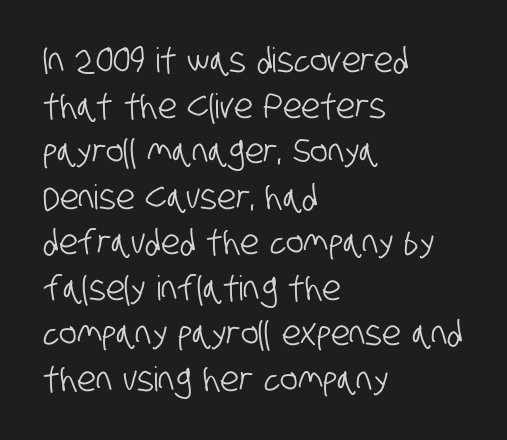
{"serif": "no", "width": "condensed", "stroke_contrast": "low", "x_height": "large", "monospaced": "no", "underline": "no", "align": "left", "line_spacing": "normal", "line_spacing_ratio": 1.34, "letter_spacing": "normal", "letter_spacing_em": 0.0, "glyph_px": 34}
